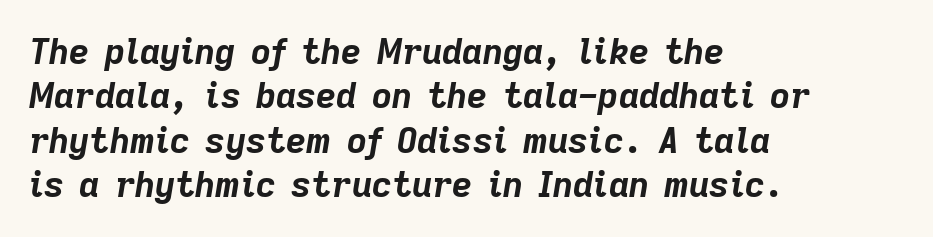
Q: Is the text bold? A: Yes.
Q: Is the text italic (slanted)? A: Yes, it leans right by about 9 degrees.
Q: Is the text underlined? A: No.
Q: How is the paragraph aligned? A: Left-aligned.
Q: Is the spacing between letters normal or unusually wide? A: Normal.
Q: Is the spacing between lines tight, normal or loose? A: Normal.
Q: Width (condensed, normal, or wide)? A: Normal.
Q: Stroke contrast? A: Low.
Q: x-height? A: Medium.
Q: Monospaced? A: No.
